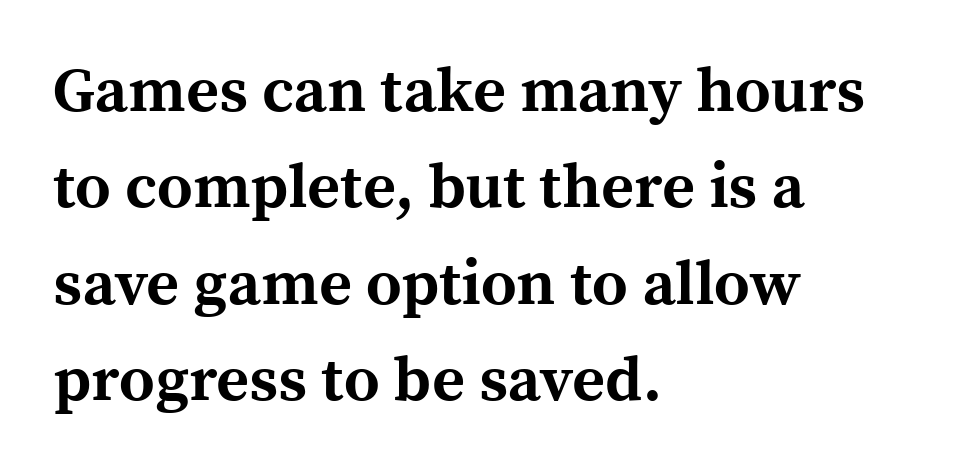
Q: Is the text bold? A: Yes.
Q: Is the text italic (slanted)? A: No, it is upright.
Q: Is the typeface a serif or a sans-serif typeface? A: Serif.
Q: Is the text underlined? A: No.
Q: How is the paragraph aligned? A: Left-aligned.
Q: Is the spacing between letters normal or unusually wide? A: Normal.
Q: Is the spacing between lines tight, normal or loose? A: Normal.
Q: Width (condensed, normal, or wide)? A: Normal.
Q: x-height? A: Medium.
Q: Monospaced? A: No.
